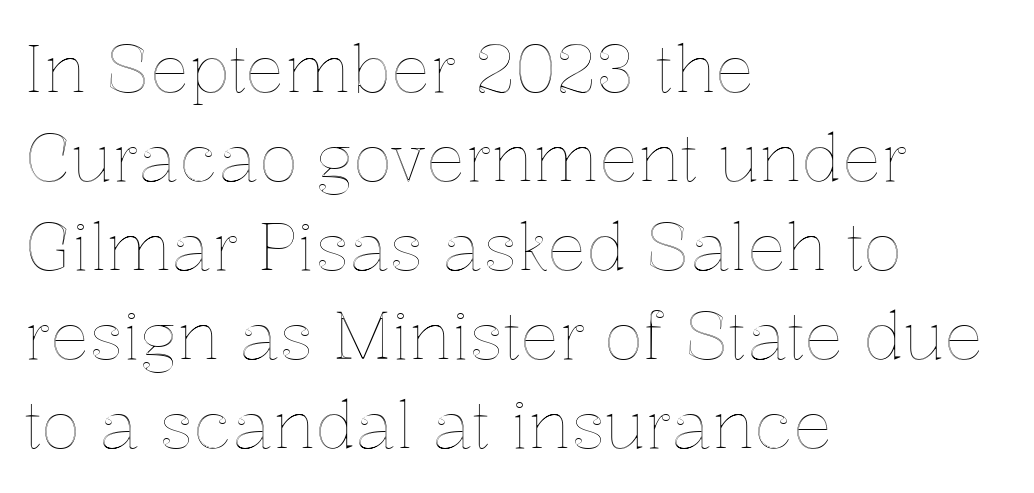
The image shows 65 px text type, upright; set left-aligned, normal line spacing (1.37x), normal letter spacing, not underlined; a medium x-height.
